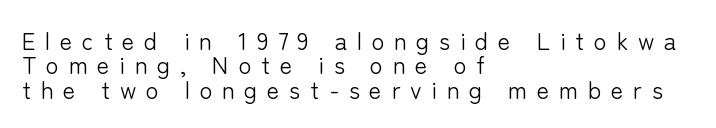
Q: Is the text bold? A: No.
Q: Is the text italic (slanted)? A: No, it is upright.
Q: Is the text underlined? A: No.
Q: How is the paragraph aligned? A: Left-aligned.
Q: Is the spacing between letters normal or unusually wide? A: Unusually wide.
Q: Is the spacing between lines tight, normal or loose? A: Tight.
